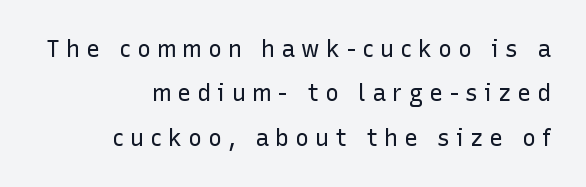
Q: Is the text bold? A: No.
Q: Is the text italic (slanted)? A: No, it is upright.
Q: Is the text underlined? A: No.
Q: How is the paragraph aligned? A: Right-aligned.
Q: Is the spacing between letters normal or unusually wide? A: Unusually wide.
Q: Is the spacing between lines tight, normal or loose? A: Loose.
